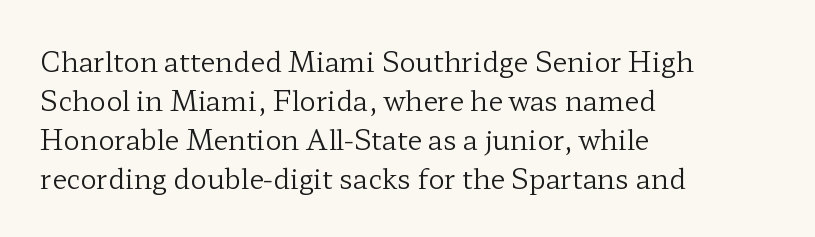
The image shows 27 px text type, upright; set left-aligned, normal line spacing (1.44x), normal letter spacing, not underlined.
